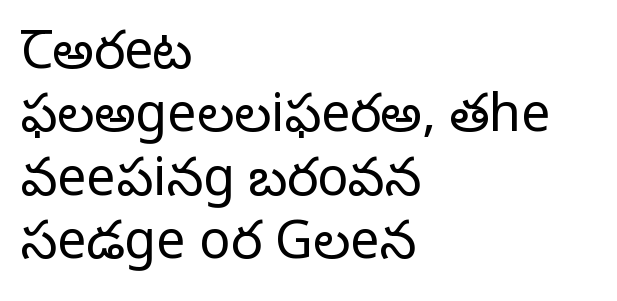
{"serif": "yes", "italic": "no", "bold": "no", "weight": "regular", "width": "normal", "stroke_contrast": "low", "x_height": "large", "monospaced": "no", "underline": "no", "align": "left", "line_spacing_ratio": 1.22, "letter_spacing": "normal", "letter_spacing_em": 0.0, "glyph_px": 52}
